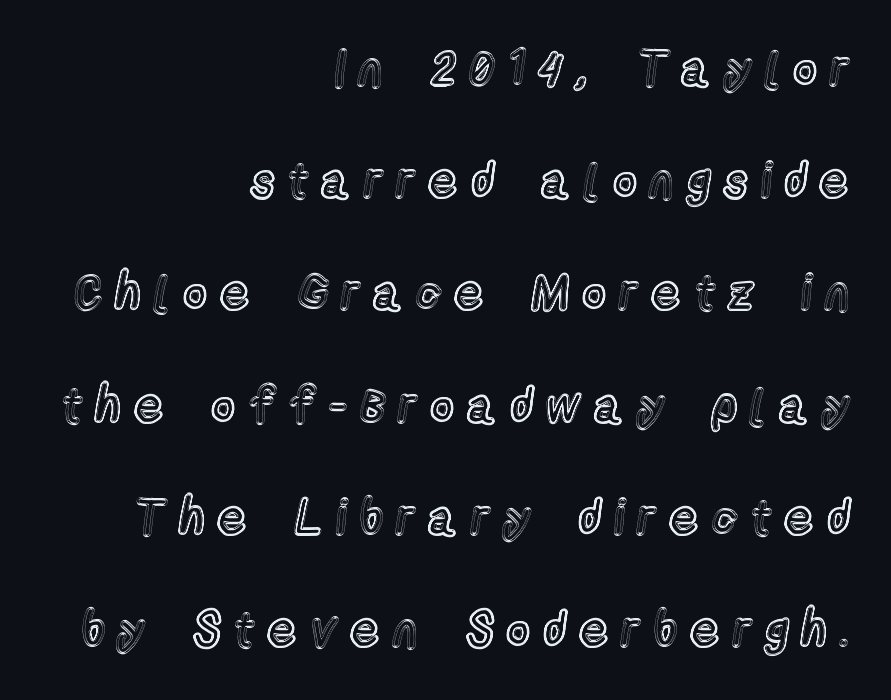
The image shows 49 px condensed type; set right-aligned, loose line spacing (2.29x), unusually wide letter spacing (+0.29 em), not underlined; a medium x-height.
